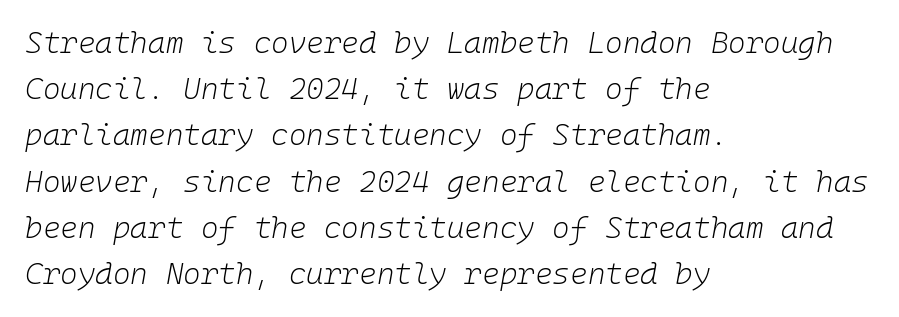
The image shows 30 px light type, italic (leaning right), monospaced; set left-aligned, normal line spacing (1.54x), normal letter spacing, not underlined; low stroke contrast and a medium x-height.
